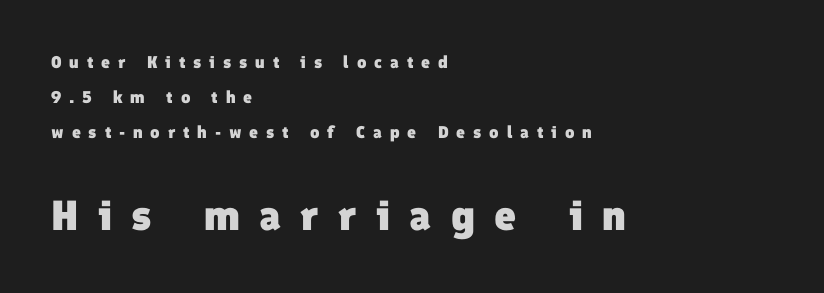
The image shows 42 px heavy sans-serif type; set left-aligned, loose line spacing (2.07x), unusually wide letter spacing (+0.46 em), not underlined; the second (bottom) block is 2.47x larger; low stroke contrast and a medium x-height.
